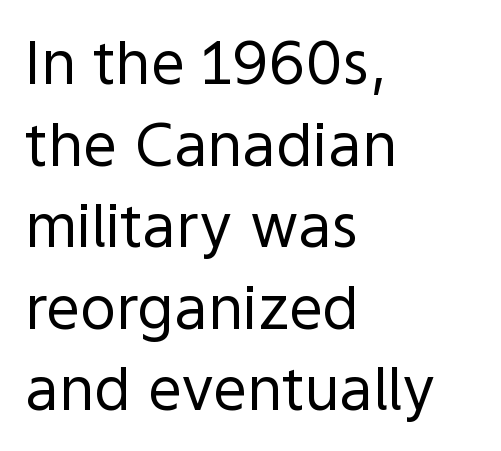
The image shows 60 px regular-weight sans-serif type, upright; set left-aligned, normal line spacing (1.36x), normal letter spacing, not underlined; a medium x-height.
